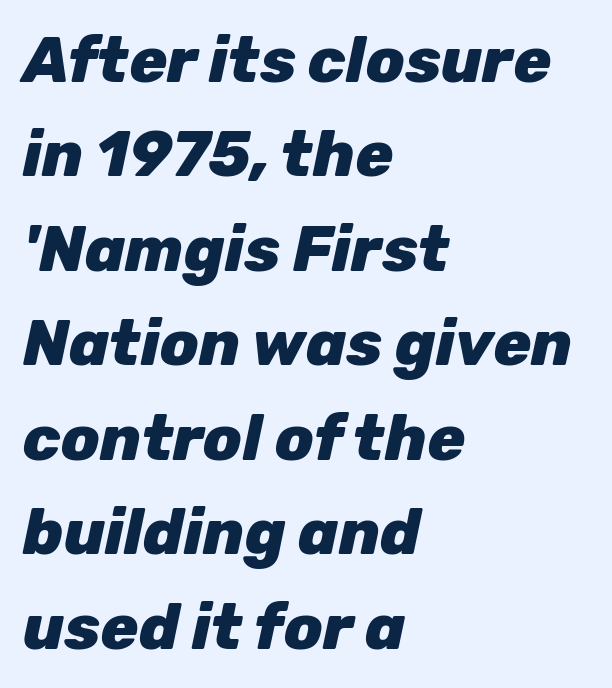
The image shows 63 px heavy type, italic (leaning right); set left-aligned, normal line spacing (1.5x), normal letter spacing, not underlined; low stroke contrast and a medium x-height.
